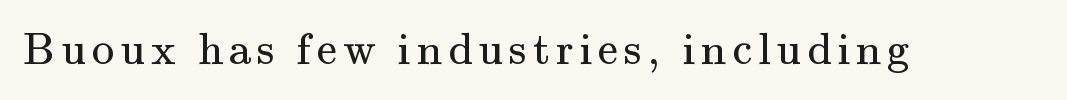
It's the straight-up-and-down kind of type. The foot of each line stays bare and open. Stroke terminals: seriffed. The face used here is proportionally spaced, like ordinary book or web type. Weight: not bold — regular or lighter.
